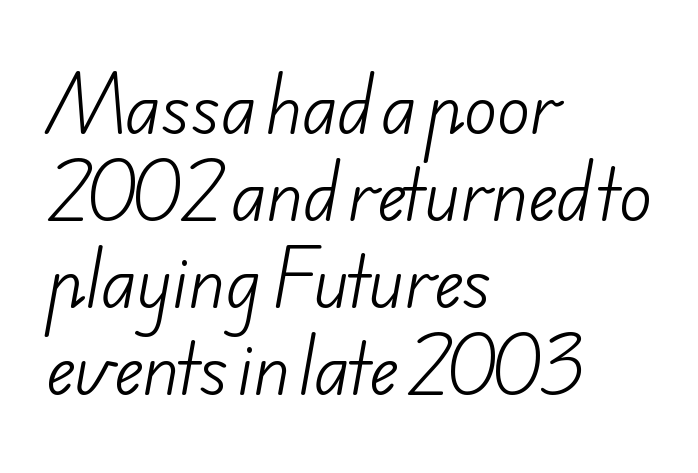
Stroke terminals: plain, sans-serif. Is this a fixed-width face? No — the glyphs have proportional, varying widths. A clean baseline with only descenders dipping below it. This is not heavy type; no bold has been used.
